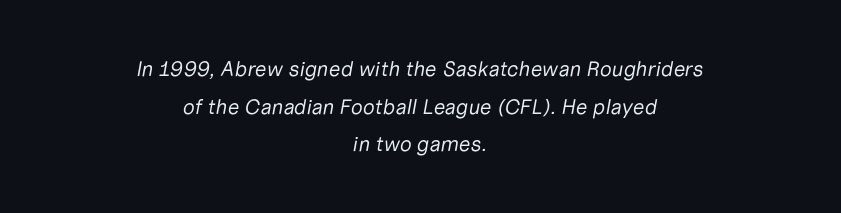
Q: Is the text bold? A: No.
Q: Is the text italic (slanted)? A: Yes, it leans right by about 10 degrees.
Q: Is the text underlined? A: No.
Q: How is the paragraph aligned? A: Centered.
Q: Is the spacing between letters normal or unusually wide? A: Normal.
